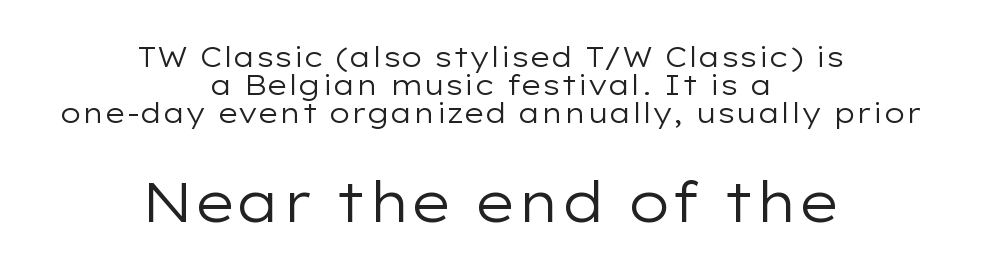
The image shows 55 px regular-weight, wide sans-serif type, upright; set centered, tight line spacing (1.0x), normal letter spacing, not underlined; the second (bottom) block is 1.96x larger; low stroke contrast and a medium x-height.
